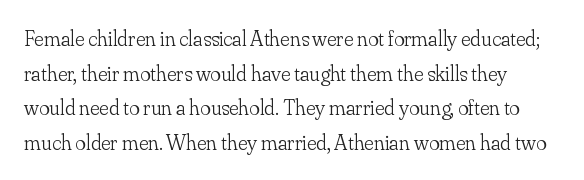
Letters rest on an invisible, unmarked baseline. These glyphs show unthickened strokes, regular width or finer. Horizontal bands of white between lines are of average thickness. The letterforms sit shoulder to shoulder at normal distance. Nope, not italic — everything's standing straight.
